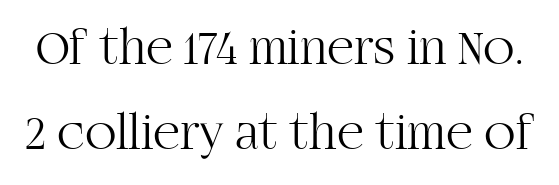
Tracking here is standard; glyphs follow each other at the usual distance. Normally led — the rows are evenly, conventionally spaced. Underlining? Definitely not there. Stem width sits at or under what a default text font uses.
